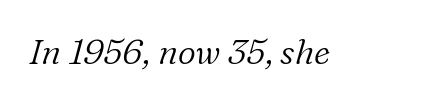
Q: Is the text bold? A: No.
Q: Is the text italic (slanted)? A: Yes, it leans right by about 16 degrees.
Q: Is the typeface a serif or a sans-serif typeface? A: Serif.
Q: Is the text underlined? A: No.
Q: Is the spacing between letters normal or unusually wide? A: Normal.
Q: Width (condensed, normal, or wide)? A: Normal.
Q: Stroke contrast? A: Low.
Q: x-height? A: Medium.
Q: Monospaced? A: No.
